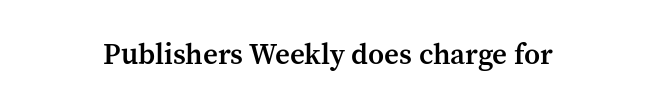
The image shows 29 px semibold serif type, upright; set normal letter spacing, not underlined; medium stroke contrast and a medium x-height.
